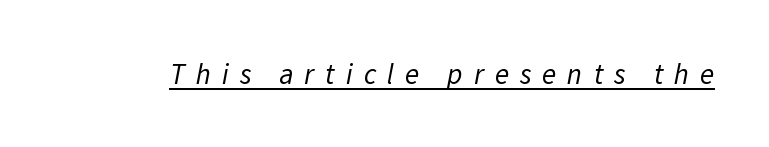
The text was rendered using a sans face with plain stroke endings. Descenders here cross a horizontal rule under the line. A typesetter would call this proportional, since set widths differ per character. On a weight scale, this lands at 450 or below. Observe the wide spacing: letters keep a clear distance from each other.
